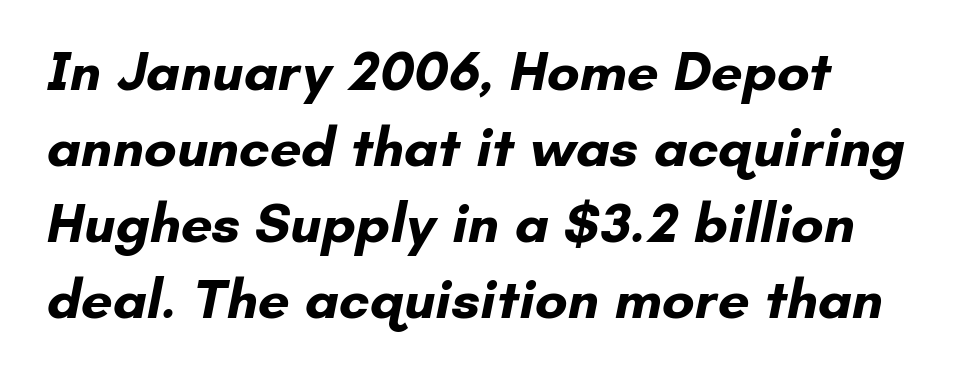
Q: Is the text bold? A: Yes.
Q: Is the typeface a serif or a sans-serif typeface? A: Sans-serif.
Q: Is the text underlined? A: No.
Q: How is the paragraph aligned? A: Left-aligned.
Q: Is the spacing between letters normal or unusually wide? A: Normal.
Q: Is the spacing between lines tight, normal or loose? A: Normal.
Q: Width (condensed, normal, or wide)? A: Normal.
Q: Stroke contrast? A: Low.
Q: x-height? A: Small.
Q: Monospaced? A: No.
